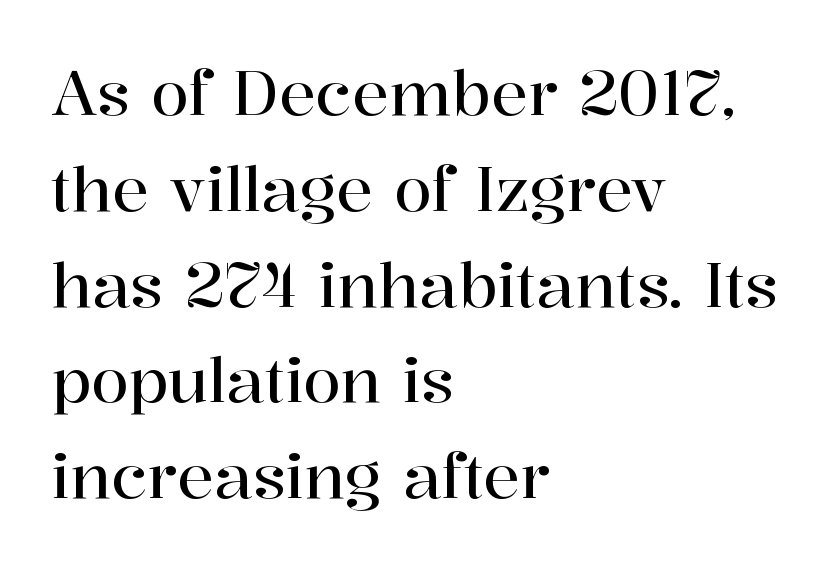
The image shows 61 px serif type, upright; set left-aligned, normal line spacing (1.57x), normal letter spacing, not underlined; high stroke contrast and a medium x-height.
